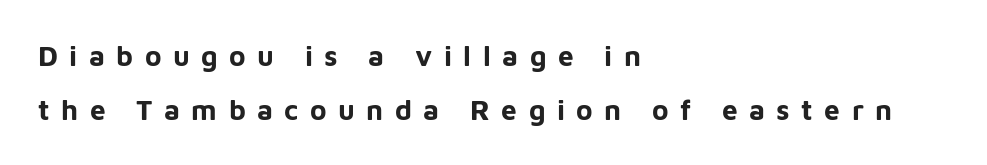
Q: Is the text bold? A: Yes.
Q: Is the text italic (slanted)? A: No, it is upright.
Q: Is the typeface a serif or a sans-serif typeface? A: Sans-serif.
Q: Is the text underlined? A: No.
Q: How is the paragraph aligned? A: Left-aligned.
Q: Is the spacing between letters normal or unusually wide? A: Unusually wide.
Q: Is the spacing between lines tight, normal or loose? A: Loose.
Q: Width (condensed, normal, or wide)? A: Normal.
Q: Stroke contrast? A: Low.
Q: x-height? A: Medium.
Q: Monospaced? A: No.
